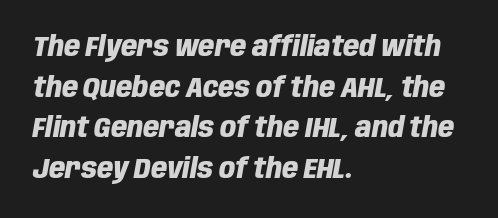
Q: Is the text bold? A: Yes.
Q: Is the text italic (slanted)? A: Yes, it leans right by about 10 degrees.
Q: Is the text underlined? A: No.
Q: How is the paragraph aligned? A: Left-aligned.
Q: Is the spacing between letters normal or unusually wide? A: Normal.
Q: Is the spacing between lines tight, normal or loose? A: Normal.
Q: Width (condensed, normal, or wide)? A: Condensed.
Q: Stroke contrast? A: Low.
Q: x-height? A: Large.
Q: Monospaced? A: No.
